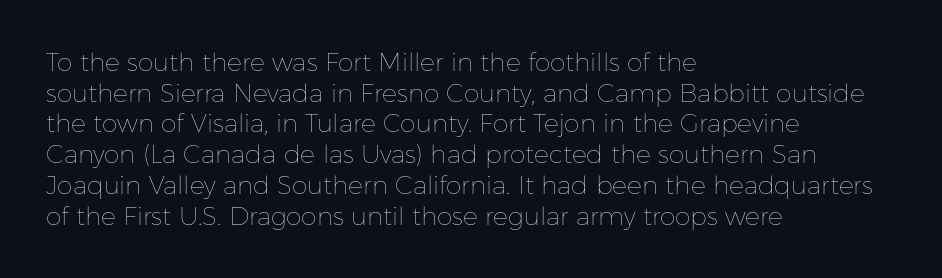
Q: Is the text bold? A: No.
Q: Is the text italic (slanted)? A: No, it is upright.
Q: Is the text underlined? A: No.
Q: How is the paragraph aligned? A: Left-aligned.
Q: Is the spacing between letters normal or unusually wide? A: Normal.
